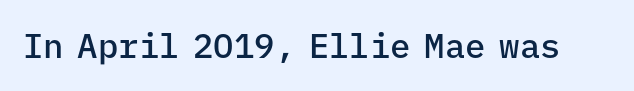
The image shows 34 px semibold sans-serif type, upright, monospaced; set normal letter spacing, not underlined; low stroke contrast and a medium x-height.
